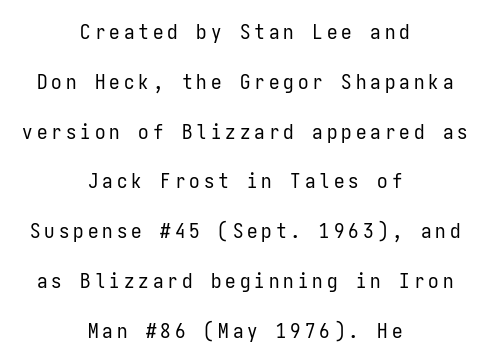
The image shows 21 px text type, upright; set centered, loose line spacing (2.37x), not underlined.
